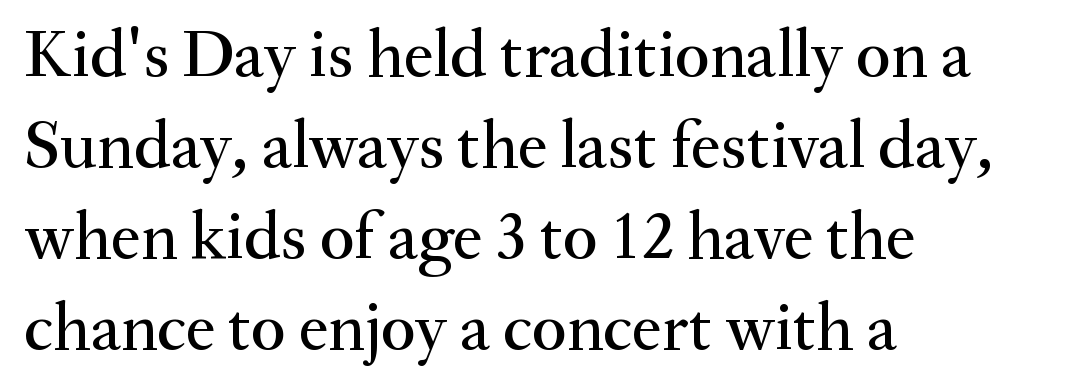
What kind of face is this? One with serifs. If you drew a ruler down the left edge, every line would touch it. A roman cut, with each character standing at attention. Descenders are the only things crossing below the line. Each letter keeps its own natural width here, so spacing adapts to shape. There is no visible air inserted between adjacent glyphs.
